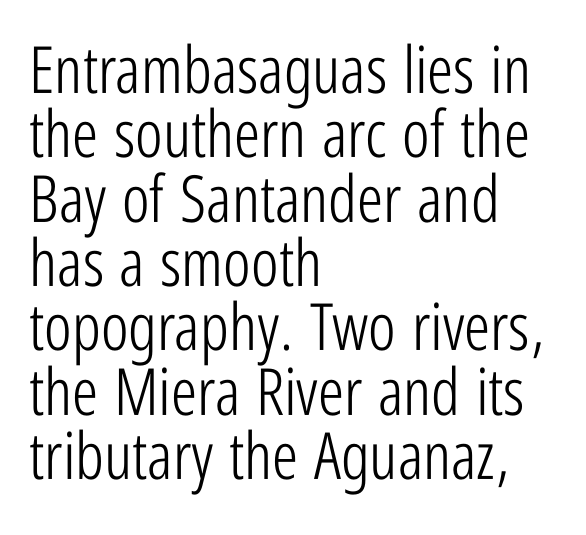
The image shows 65 px light, condensed sans-serif type, upright; set left-aligned, tight line spacing (0.99x), normal letter spacing, not underlined; low stroke contrast and a medium x-height.
